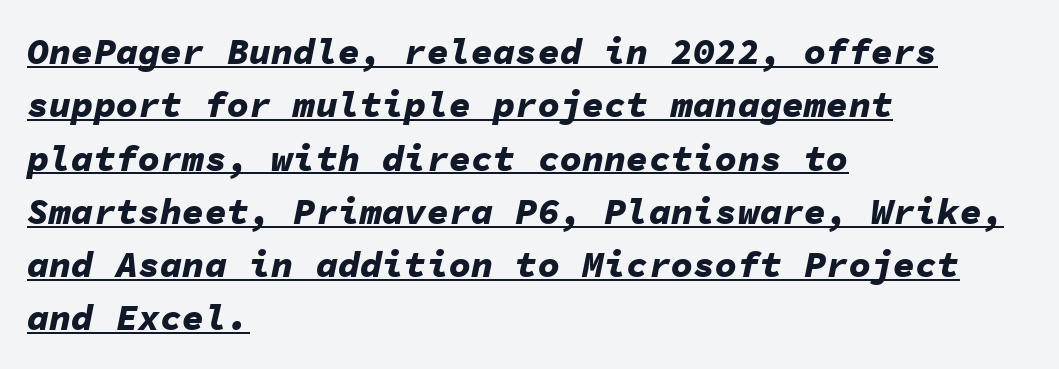
The image shows 37 px bold type, italic (leaning right), monospaced; set left-aligned, normal line spacing (1.44x), normal letter spacing, underlined; low stroke contrast and a medium x-height.
